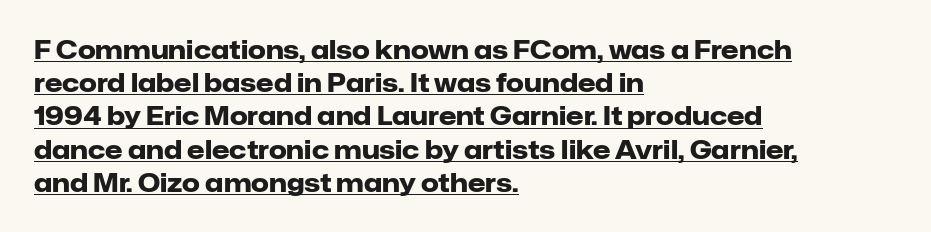
The image shows 25 px bold type, upright; set left-aligned, normal line spacing (1.33x), normal letter spacing, underlined.
